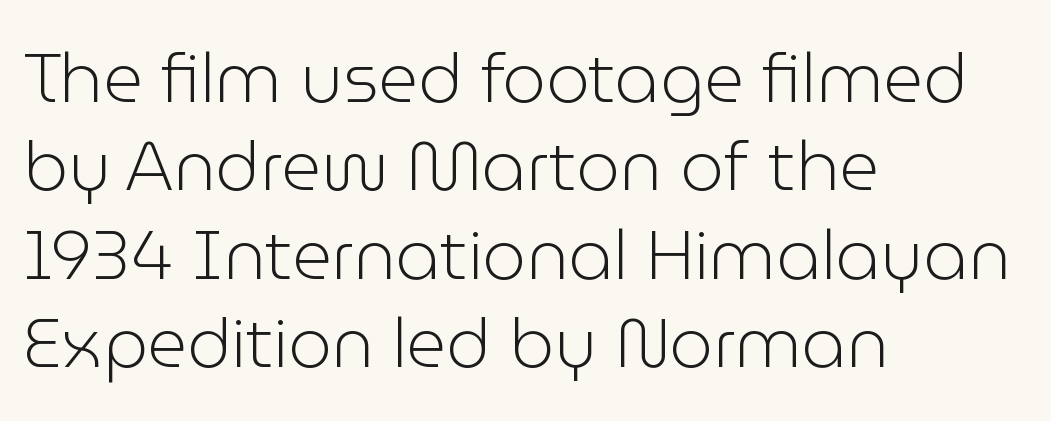
{"serif": "no", "italic": "no", "bold": "no", "weight": "light", "width": "normal", "stroke_contrast": "low", "x_height": "medium", "monospaced": "no", "underline": "no", "align": "left", "line_spacing": "normal", "line_spacing_ratio": 1.28, "letter_spacing": "normal", "letter_spacing_em": 0.0, "glyph_px": 69}
